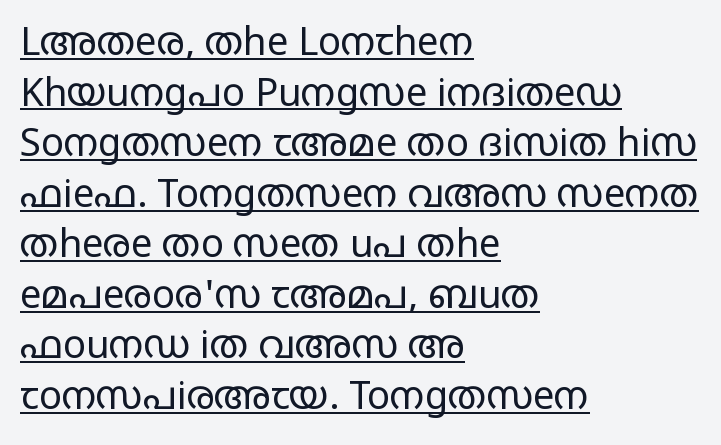
Q: Is the text bold? A: No.
Q: Is the text italic (slanted)? A: No, it is upright.
Q: Is the typeface a serif or a sans-serif typeface? A: Sans-serif.
Q: Is the text underlined? A: Yes.
Q: How is the paragraph aligned? A: Left-aligned.
Q: Is the spacing between letters normal or unusually wide? A: Normal.
Q: Is the spacing between lines tight, normal or loose? A: Normal.
Q: Width (condensed, normal, or wide)? A: Wide.
Q: Stroke contrast? A: Low.
Q: x-height? A: Large.
Q: Monospaced? A: No.
